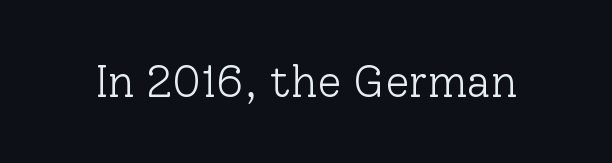
Rule under the text: the space is simply empty. The designer went with a serif here, giving each stem small feet. Characters follow at the spacing the type designer built in. When letters stand straight like this, we call the style roman or upright.
